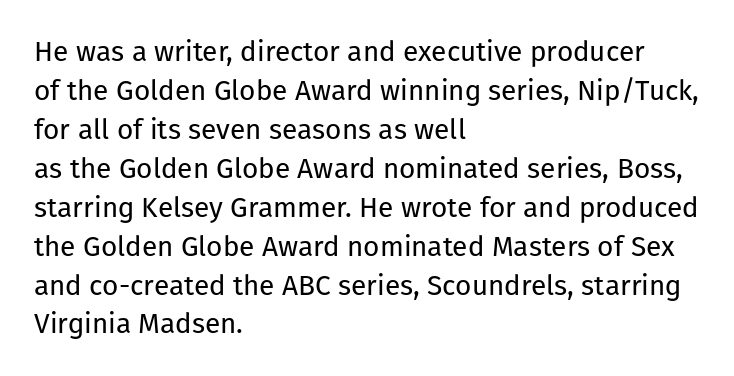
Leftover space on each line is placed entirely after the last word. This rendering leaves character spacing at its baseline value. Quick note: not italic, upright. The specimen omits any rule beneath the text block's lines. The rendering uses a moderate line-height, typical for paragraphs.
